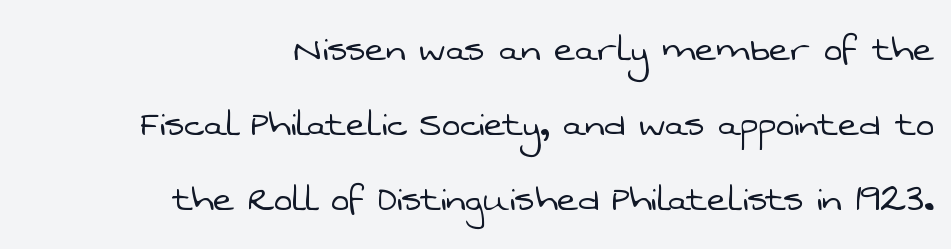
{"serif": "no", "bold": "no", "weight": "light", "width": "normal", "stroke_contrast": "low", "x_height": "medium", "monospaced": "no", "underline": "no", "align": "right", "line_spacing": "normal", "line_spacing_ratio": 1.7, "letter_spacing": "normal", "letter_spacing_em": 0.0, "glyph_px": 44}
